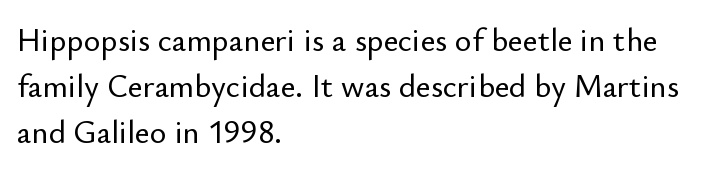
The image shows 32 px sans-serif type, upright; set left-aligned, normal line spacing (1.43x), normal letter spacing, not underlined; low stroke contrast and a small x-height.
